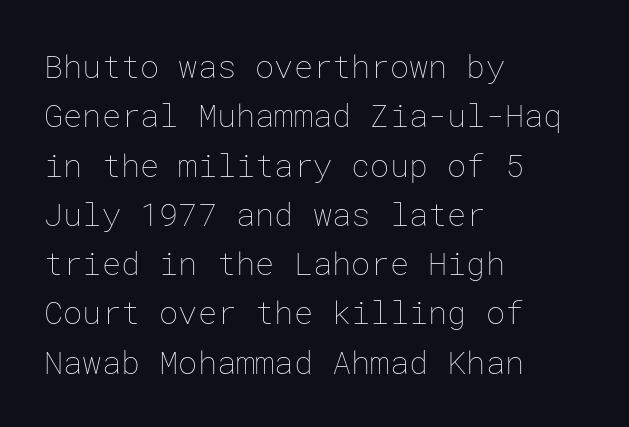
The image shows 32 px thin type, upright; set left-aligned, normal line spacing (1.54x), normal letter spacing, not underlined; low stroke contrast and a medium x-height.
